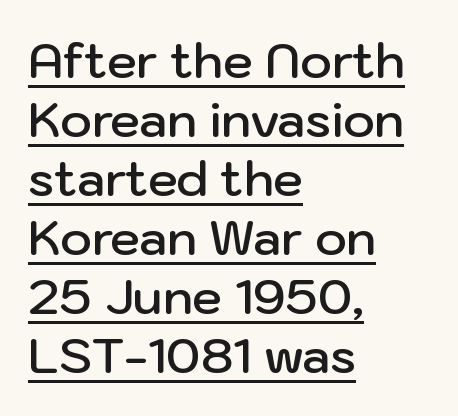
Q: Is the text bold? A: Semi-bold.
Q: Is the text italic (slanted)? A: No, it is upright.
Q: Is the typeface a serif or a sans-serif typeface? A: Sans-serif.
Q: Is the text underlined? A: Yes.
Q: How is the paragraph aligned? A: Left-aligned.
Q: Is the spacing between letters normal or unusually wide? A: Normal.
Q: Width (condensed, normal, or wide)? A: Normal.
Q: Stroke contrast? A: Low.
Q: x-height? A: Medium.
Q: Monospaced? A: No.
